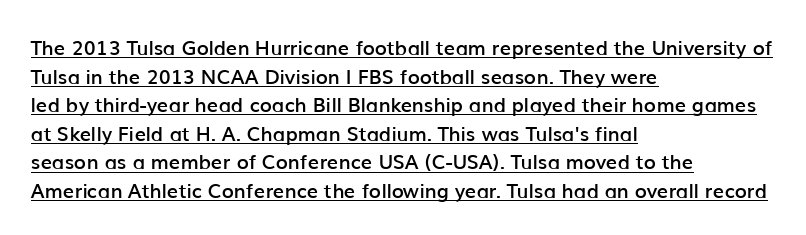
{"italic": "no", "bold": "semi", "underline": "yes", "align": "left", "line_spacing": "normal", "line_spacing_ratio": 1.43, "letter_spacing": "normal", "letter_spacing_em": 0.0, "glyph_px": 20}
